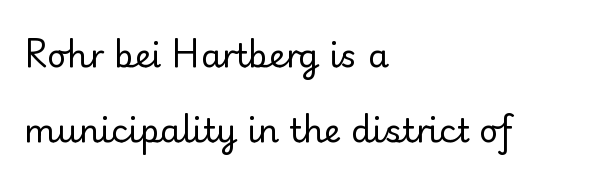
Q: Is the text bold? A: No.
Q: Is the text italic (slanted)? A: No, it is upright.
Q: Is the typeface a serif or a sans-serif typeface? A: Serif.
Q: Is the text underlined? A: No.
Q: How is the paragraph aligned? A: Left-aligned.
Q: Is the spacing between letters normal or unusually wide? A: Normal.
Q: Is the spacing between lines tight, normal or loose? A: Loose.
Q: Width (condensed, normal, or wide)? A: Normal.
Q: Stroke contrast? A: Low.
Q: x-height? A: Small.
Q: Monospaced? A: No.
